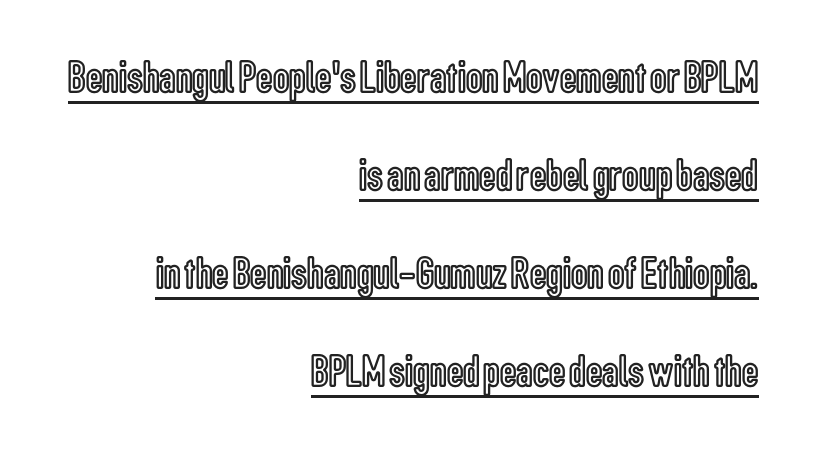
Reading down the block, your eye finds every line finishing at a fixed right position. The rendered words wear a rule along their underside. Is there any slant? The stems are plumb. The passage shown is typed in a proportional face where columns would drift. Spacing between characters is what you'd get straight out of the box.
